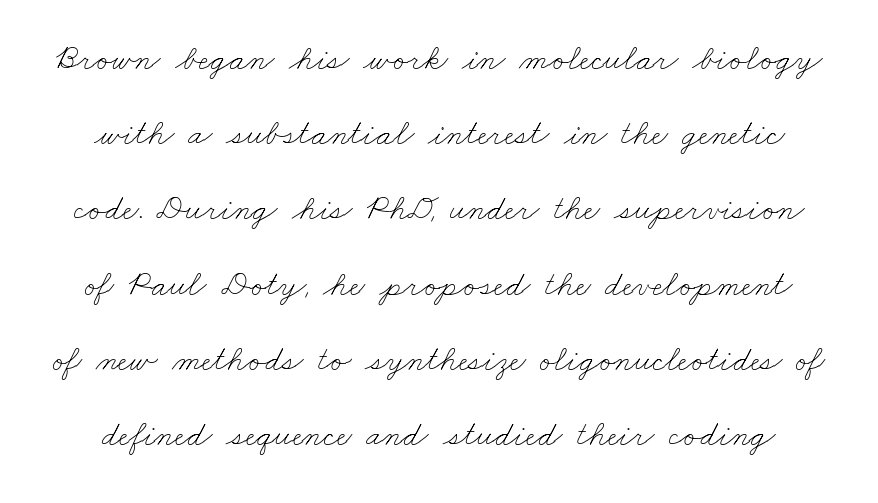
The image shows 35 px thin, wide type; set loose line spacing (2.15x), normal letter spacing, not underlined; low stroke contrast and a small x-height.
